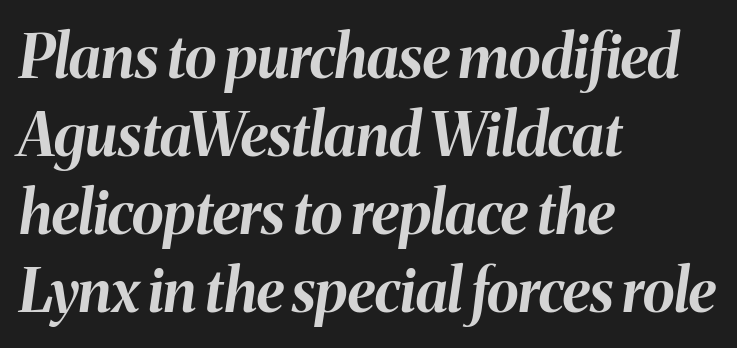
{"italic": "yes", "lean": "right", "slant_degrees": 8, "bold": "yes", "weight": "bold", "width": "normal", "stroke_contrast": "medium", "x_height": "medium", "monospaced": "no", "underline": "no", "align": "left", "line_spacing": "normal", "line_spacing_ratio": 1.32, "letter_spacing": "normal", "letter_spacing_em": 0.0, "glyph_px": 59}
